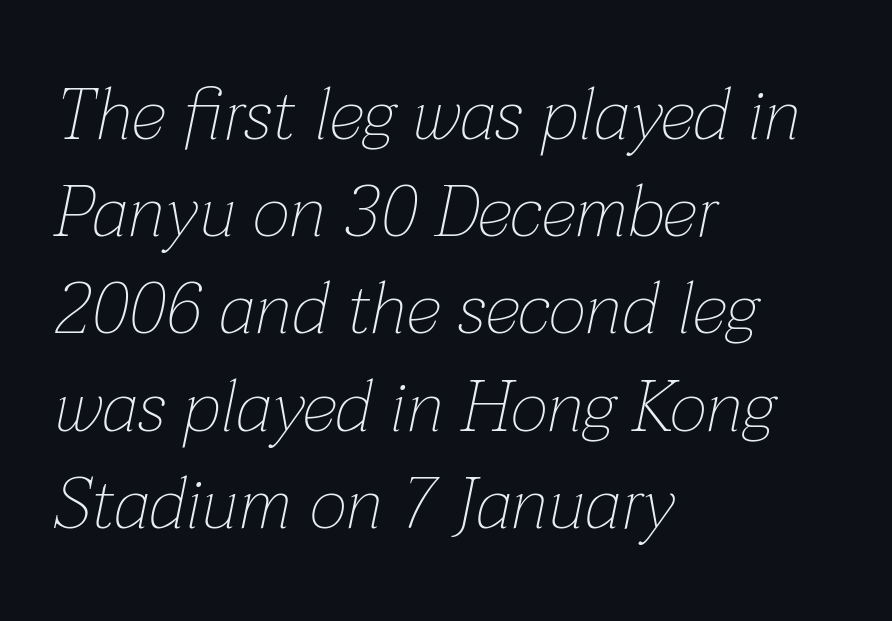
Each word holds together tightly as a unit, with standard inter-letter gaps. Line starts are locked; line ends wander. The specimen reads as italic at a glance. Reading down the column, the eye jumps a familiar distance to each next line. Is the type heavy? It reads as light-to-regular instead.
